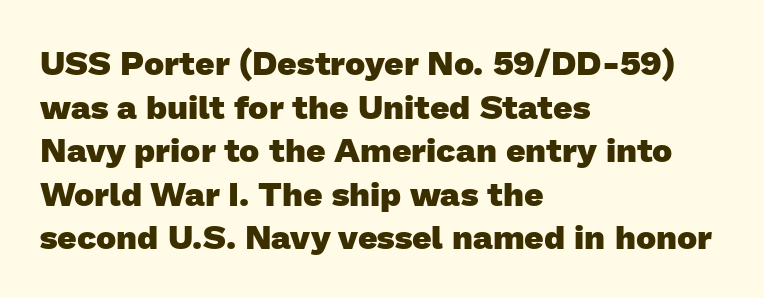
Q: Is the text bold? A: Yes.
Q: Is the typeface a serif or a sans-serif typeface? A: Sans-serif.
Q: Is the text underlined? A: No.
Q: How is the paragraph aligned? A: Left-aligned.
Q: Is the spacing between letters normal or unusually wide? A: Normal.
Q: Is the spacing between lines tight, normal or loose? A: Normal.
Q: Width (condensed, normal, or wide)? A: Normal.
Q: Stroke contrast? A: Low.
Q: x-height? A: Medium.
Q: Monospaced? A: No.
